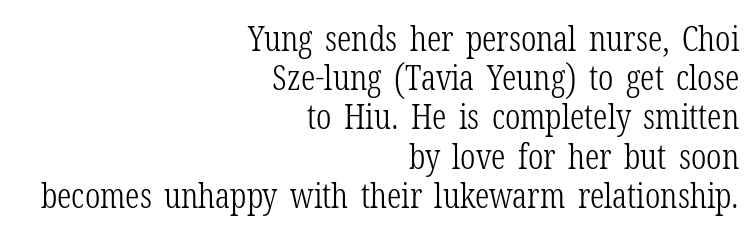
Think of a printed novel: that variable character pitch is what you see here. The text block is weighted toward the right margin, trailing off unevenly leftward. This is roman type, the default non-slanted kind. The words here are not underlined. These lines huddle together more closely than default settings would place them.
